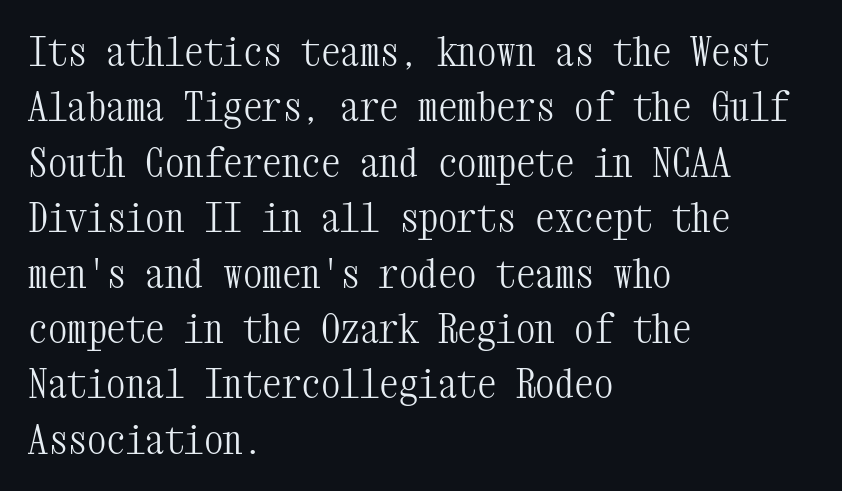
The image shows 39 px light, condensed serif type, upright, monospaced; set left-aligned, normal line spacing (1.42x), normal letter spacing, not underlined; medium stroke contrast and a medium x-height.
